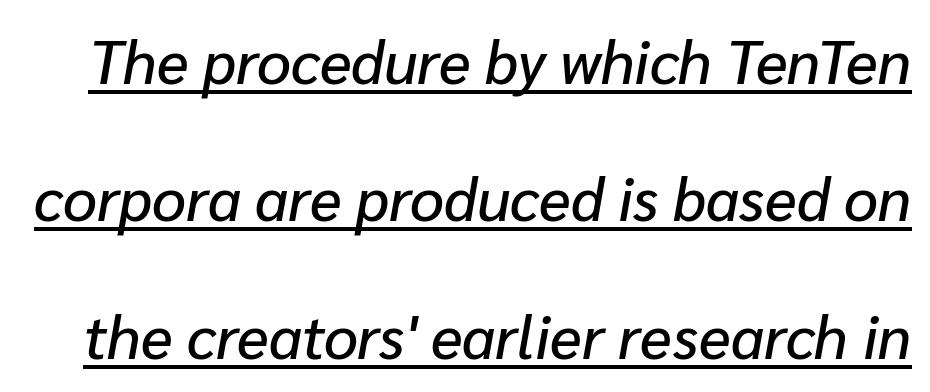
The image shows 60 px text type, italic (leaning right); set loose line spacing (2.29x), normal letter spacing, underlined; low stroke contrast and a medium x-height.
